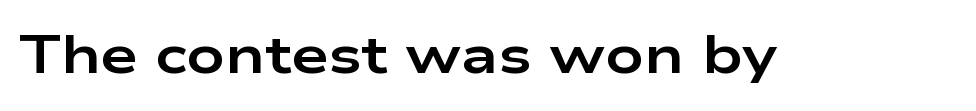
{"serif": "no", "italic": "no", "bold": "yes", "weight": "bold", "width": "wide", "stroke_contrast": "low", "x_height": "medium", "monospaced": "no", "underline": "no", "letter_spacing": "normal", "letter_spacing_em": 0.0, "glyph_px": 53}
